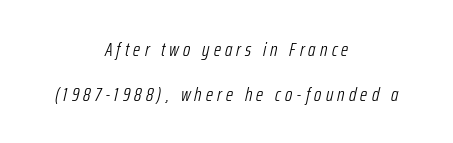
{"italic": "yes", "lean": "right", "slant_degrees": 12, "bold": "no", "underline": "no", "align": "center", "line_spacing": "loose", "line_spacing_ratio": 2.24, "letter_spacing": "wide", "letter_spacing_em": 0.21, "glyph_px": 20}
